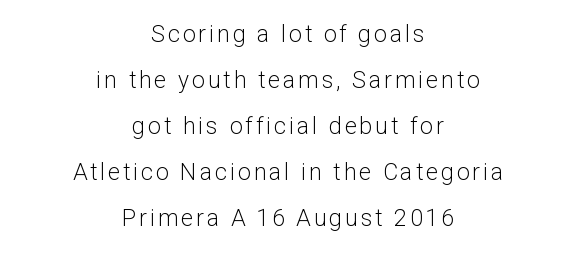
Line spacing here is loose. No extra ink here — the face is not bold. Unlike italic type, these characters show no tilt at all. Beneath every word, the page is bare. The lines in this sample share a center point and differ in where they start and stop.
